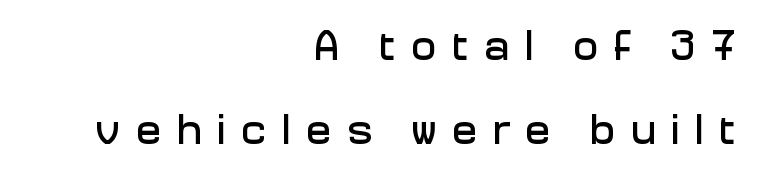
Q: Is the text italic (slanted)? A: No, it is upright.
Q: Is the typeface a serif or a sans-serif typeface? A: Sans-serif.
Q: Is the text underlined? A: No.
Q: How is the paragraph aligned? A: Right-aligned.
Q: Is the spacing between letters normal or unusually wide? A: Unusually wide.
Q: Is the spacing between lines tight, normal or loose? A: Loose.
Q: Width (condensed, normal, or wide)? A: Normal.
Q: Stroke contrast? A: Low.
Q: x-height? A: Medium.
Q: Monospaced? A: No.
